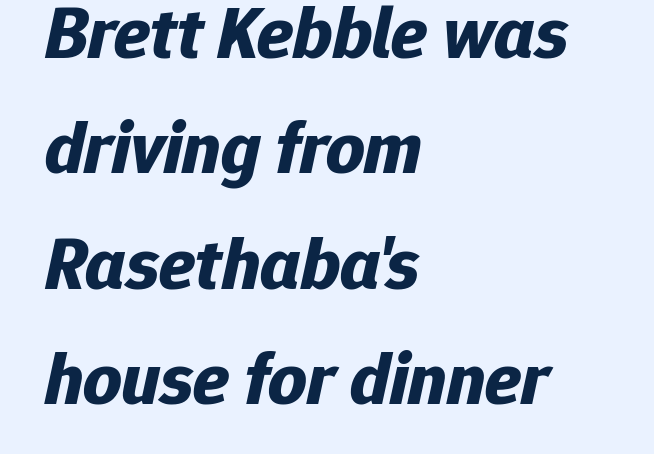
{"italic": "yes", "lean": "right", "slant_degrees": 12, "bold": "yes", "weight": "bold", "width": "normal", "stroke_contrast": "low", "x_height": "medium", "monospaced": "no", "underline": "no", "align": "left", "line_spacing": "normal", "line_spacing_ratio": 1.54, "letter_spacing": "normal", "letter_spacing_em": 0.0, "glyph_px": 75}
